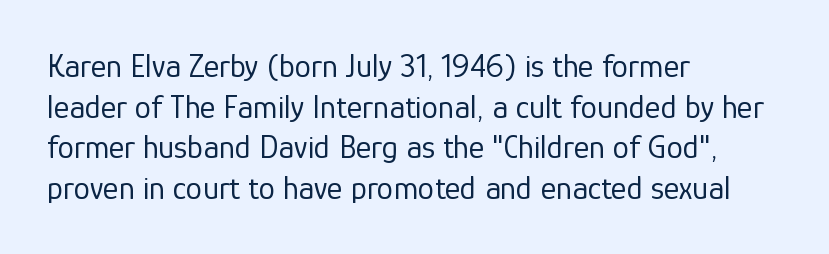
Q: Is the text bold? A: No.
Q: Is the text italic (slanted)? A: No, it is upright.
Q: Is the typeface a serif or a sans-serif typeface? A: Sans-serif.
Q: Is the text underlined? A: No.
Q: How is the paragraph aligned? A: Left-aligned.
Q: Is the spacing between letters normal or unusually wide? A: Normal.
Q: Width (condensed, normal, or wide)? A: Normal.
Q: Stroke contrast? A: Low.
Q: x-height? A: Medium.
Q: Monospaced? A: No.
